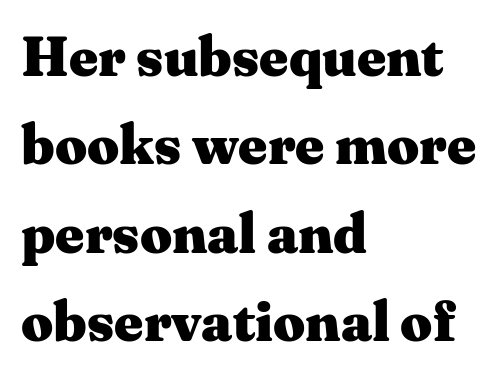
The image shows 56 px heavy, wide serif type, upright; set left-aligned, normal line spacing (1.58x), normal letter spacing, not underlined; medium stroke contrast and a medium x-height.
